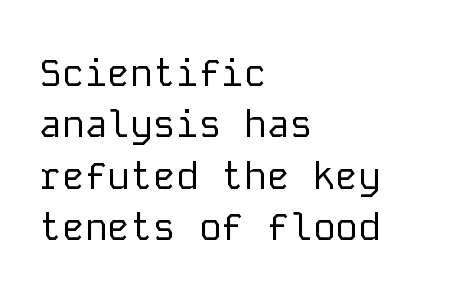
{"serif": "no", "italic": "no", "bold": "no", "weight": "regular", "width": "normal", "stroke_contrast": "low", "x_height": "medium", "monospaced": "yes", "underline": "no", "align": "left", "line_spacing": "normal", "line_spacing_ratio": 1.35, "letter_spacing": "normal", "letter_spacing_em": 0.0, "glyph_px": 38}
